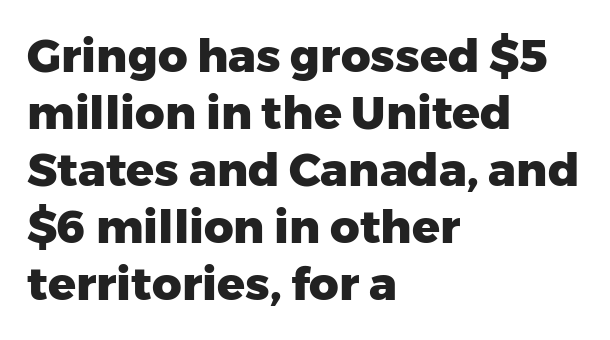
{"serif": "no", "italic": "no", "bold": "yes", "weight": "heavy", "width": "normal", "stroke_contrast": "low", "x_height": "medium", "monospaced": "no", "underline": "no", "align": "left", "line_spacing_ratio": 1.24, "letter_spacing": "normal", "letter_spacing_em": 0.0, "glyph_px": 46}
